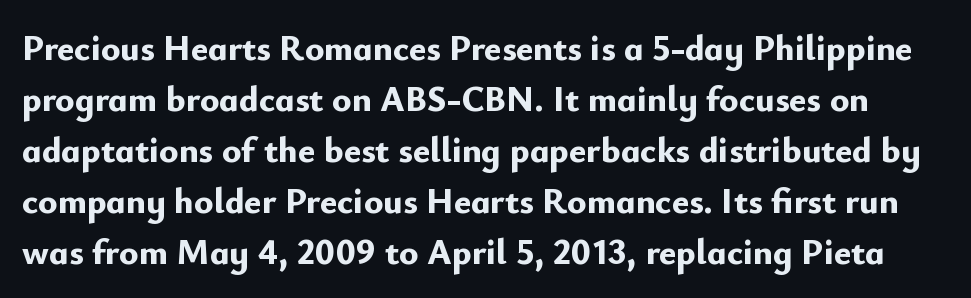
{"serif": "no", "italic": "no", "bold": "yes", "weight": "bold", "width": "normal", "stroke_contrast": "low", "x_height": "small", "monospaced": "no", "underline": "no", "line_spacing": "normal", "line_spacing_ratio": 1.42, "letter_spacing": "normal", "letter_spacing_em": 0.0, "glyph_px": 36}
